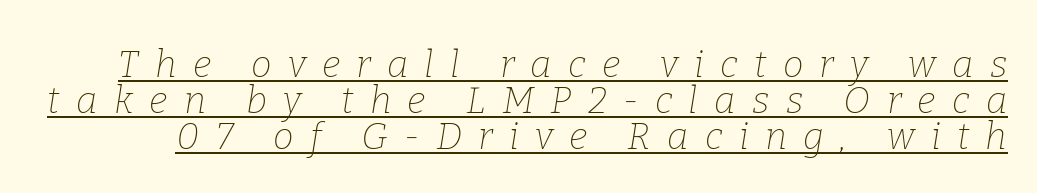
{"serif": "yes", "italic": "yes", "lean": "right", "slant_degrees": 9, "bold": "no", "weight": "thin", "width": "normal", "stroke_contrast": "low", "x_height": "medium", "monospaced": "no", "underline": "yes", "line_spacing": "tight", "line_spacing_ratio": 0.97, "letter_spacing": "wide", "letter_spacing_em": 0.44, "glyph_px": 37}
